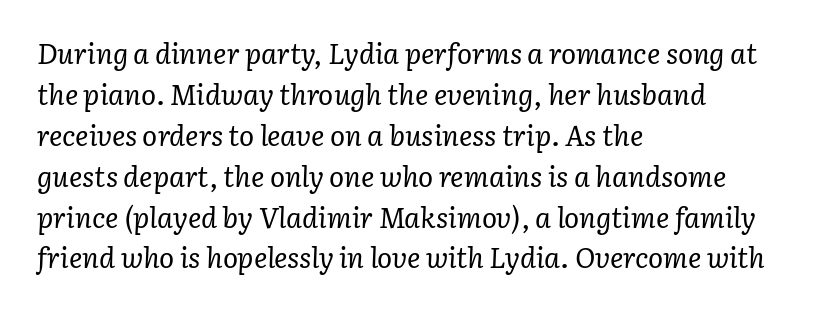
The image shows 28 px regular-weight serif type, italic (leaning right); set left-aligned, normal line spacing (1.46x), normal letter spacing, not underlined; low stroke contrast and a medium x-height.
